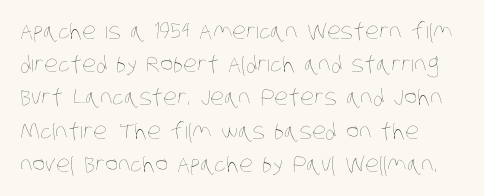
{"bold": "no", "underline": "no", "align": "left", "line_spacing": "normal", "line_spacing_ratio": 1.51, "letter_spacing": "normal", "letter_spacing_em": 0.0, "glyph_px": 22}
